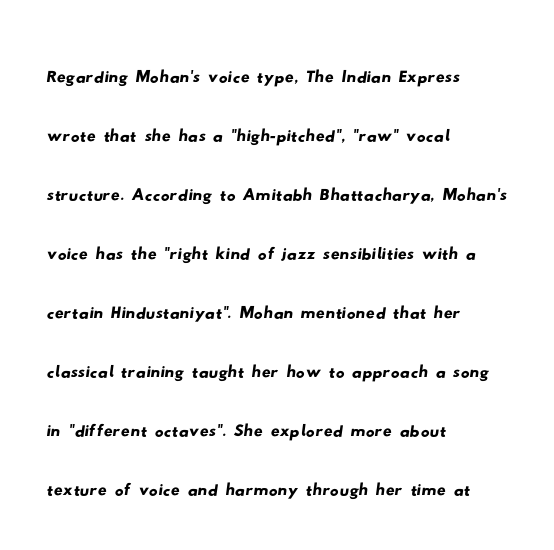
The foot of each line stays bare and open. Note the varied advance widths — an 'i' is clearly narrower than an 'm'. Each letter's strokes conclude bluntly, with no projecting serifs. The rendering uses a moderate line-height, typical for paragraphs. Reading down the block, your eye returns to a fixed left position each line. In terms of letterspacing, this is plain default setting.
